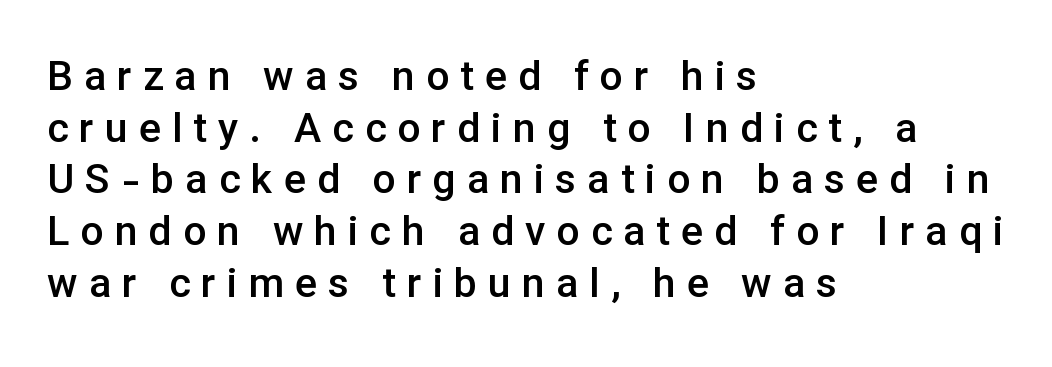
Anything drawn beneath the words? Only blank space. The vertical gap from one line to the next is medium. A student would call this left alignment; a typographer would say flush left, rag right. Nope, no serifs anywhere on these letters. How are the letters spaced? Widely, with obvious added tracking.
